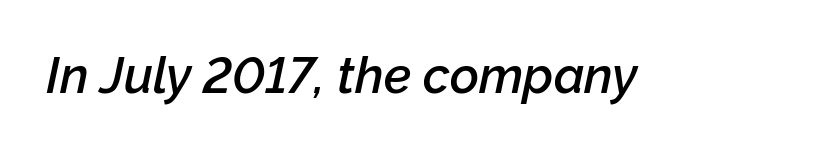
The image shows 50 px semibold type, italic (leaning right); set normal letter spacing, not underlined; low stroke contrast and a medium x-height.
